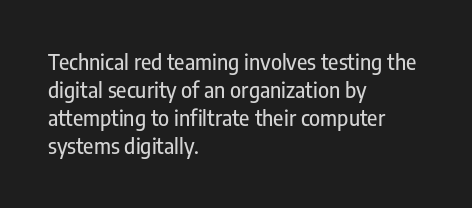
The image shows 21 px text type, upright; set left-aligned, normal line spacing (1.34x), normal letter spacing, not underlined.
